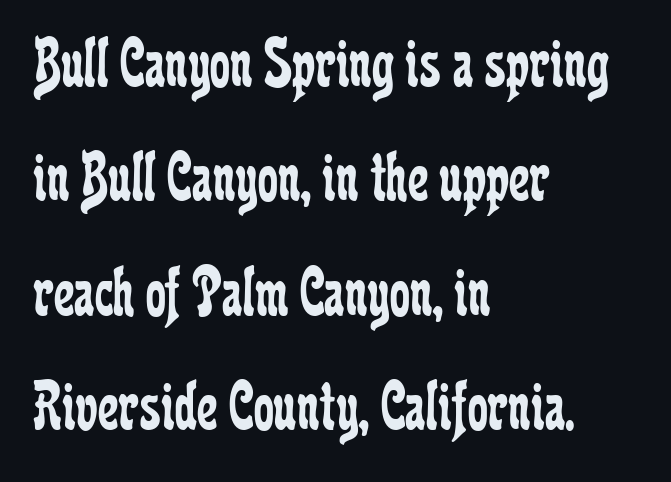
Q: Is the text bold? A: No.
Q: Is the text italic (slanted)? A: No, it is upright.
Q: Is the typeface a serif or a sans-serif typeface? A: Serif.
Q: Is the text underlined? A: No.
Q: How is the paragraph aligned? A: Left-aligned.
Q: Is the spacing between letters normal or unusually wide? A: Normal.
Q: Is the spacing between lines tight, normal or loose? A: Normal.
Q: Width (condensed, normal, or wide)? A: Condensed.
Q: Stroke contrast? A: Low.
Q: x-height? A: Medium.
Q: Monospaced? A: No.
